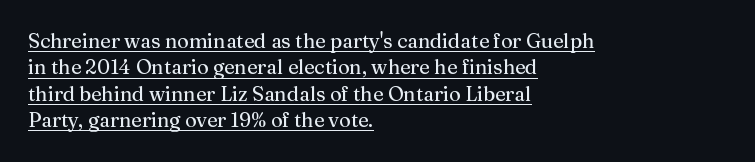
The image shows 20 px text type, upright; set left-aligned, normal line spacing (1.32x), normal letter spacing, underlined.
